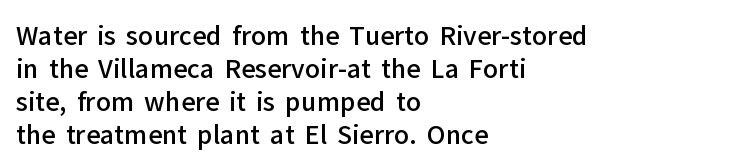
The image shows 25 px text type, upright; set left-aligned, normal line spacing (1.32x), normal letter spacing, not underlined.
